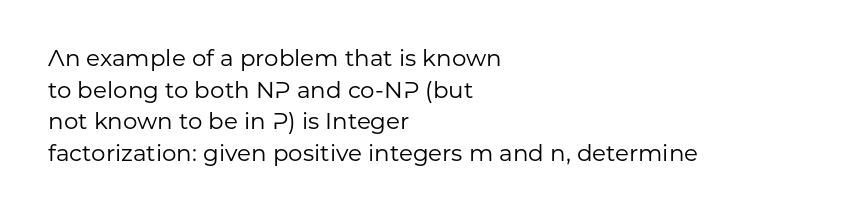
The strokes are not fattened; the text isn't bold. Beneath every word, the page is bare. Every row of glyphs begins at an identical x-position on the left. In terms of posture, this sample is upright.
